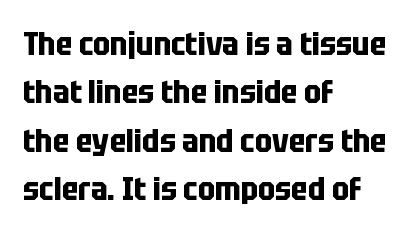
{"serif": "no", "italic": "no", "bold": "yes", "weight": "bold", "width": "condensed", "stroke_contrast": "low", "x_height": "large", "monospaced": "no", "underline": "no", "align": "left", "line_spacing": "normal", "line_spacing_ratio": 1.51, "letter_spacing": "normal", "letter_spacing_em": 0.0, "glyph_px": 32}
